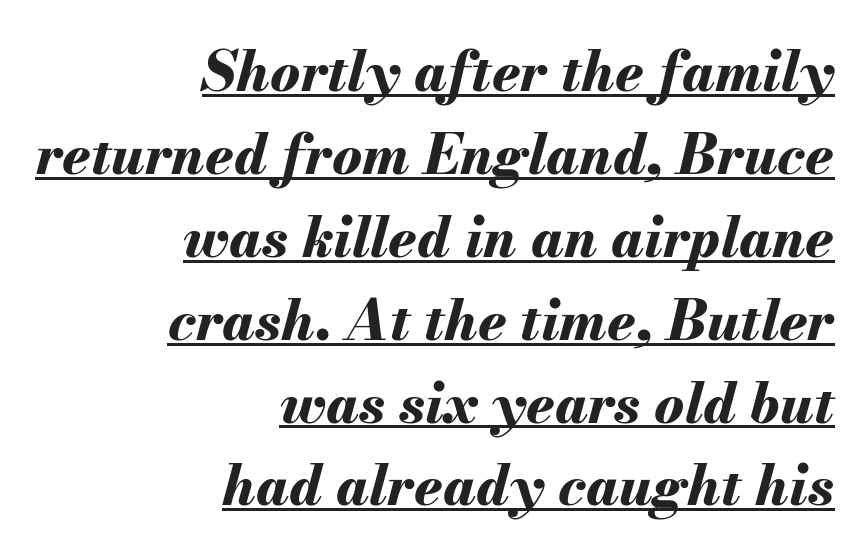
{"italic": "yes", "lean": "right", "slant_degrees": 13, "bold": "yes", "weight": "bold", "width": "normal", "stroke_contrast": "medium", "x_height": "small", "monospaced": "no", "underline": "yes", "align": "right", "line_spacing": "normal", "line_spacing_ratio": 1.48, "letter_spacing": "normal", "letter_spacing_em": 0.0, "glyph_px": 56}
